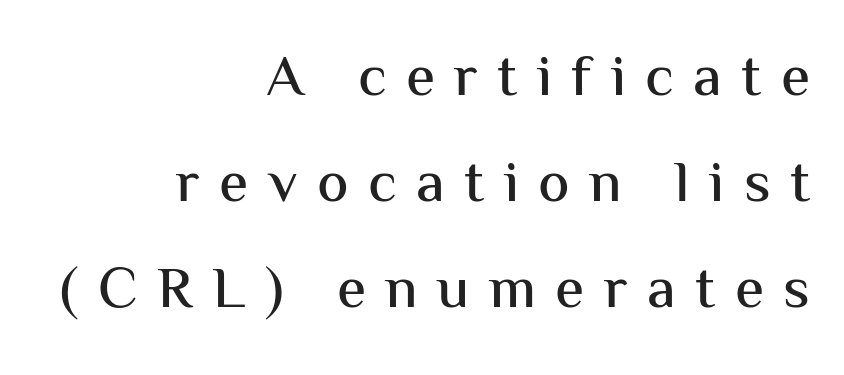
Q: Is the text italic (slanted)? A: No, it is upright.
Q: Is the typeface a serif or a sans-serif typeface? A: Sans-serif.
Q: Is the text underlined? A: No.
Q: How is the paragraph aligned? A: Right-aligned.
Q: Is the spacing between letters normal or unusually wide? A: Unusually wide.
Q: Width (condensed, normal, or wide)? A: Normal.
Q: Stroke contrast? A: Medium.
Q: x-height? A: Medium.
Q: Monospaced? A: No.
